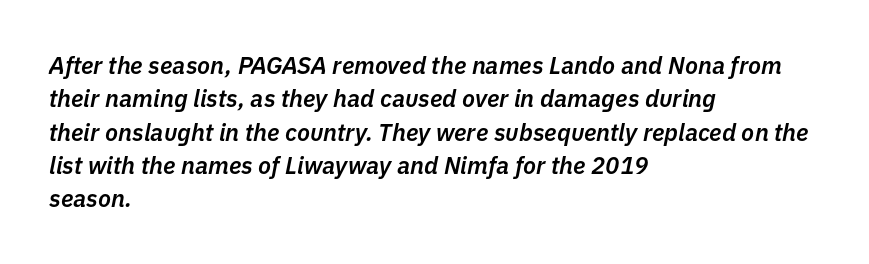
The leading is moderate, giving the passage an even texture. Underlining? Definitely not there. The ragged edge is on the right, which tells us the setting is flush left. These lines keep a tight, regular rhythm from letter to letter. Compared with an ordinary text face, these strokes are moderately heavier — a semibold. Looking at the ascenders, they clearly lean.
